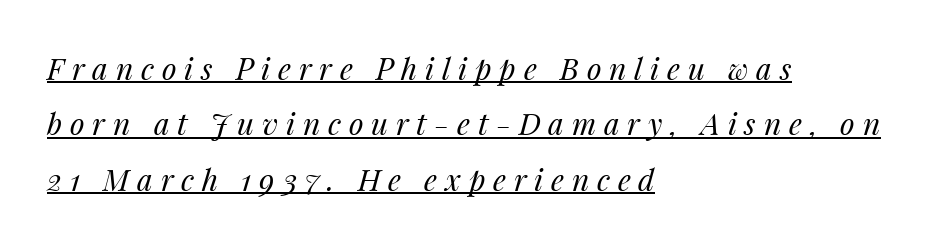
{"italic": "yes", "lean": "right", "slant_degrees": 14, "bold": "no", "weight": "regular", "width": "normal", "stroke_contrast": "medium", "x_height": "medium", "monospaced": "no", "underline": "yes", "align": "left", "line_spacing_ratio": 1.85, "letter_spacing": "wide", "letter_spacing_em": 0.26, "glyph_px": 30}
